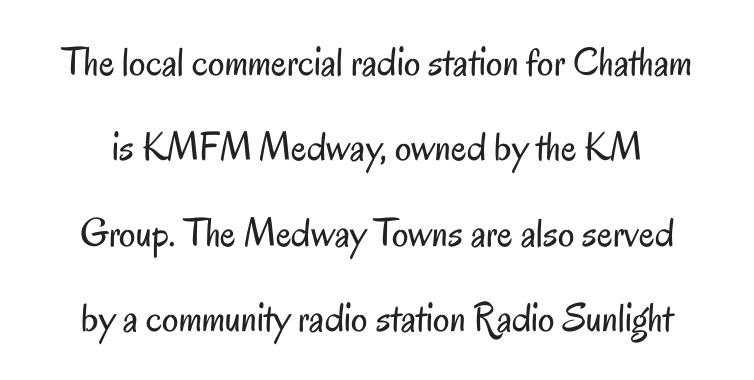
Caption: face not bold, strokes unweighted. This rendering employs a face without finishing strokes, i.e., a sans-serif. The typography opts for an upright posture over an oblique one. Looks like regular typesetting: each glyph gets only the width it needs. Whoever set this chose breathing room over compactness in the vertical rhythm. Rule under the text: the space is simply empty.
